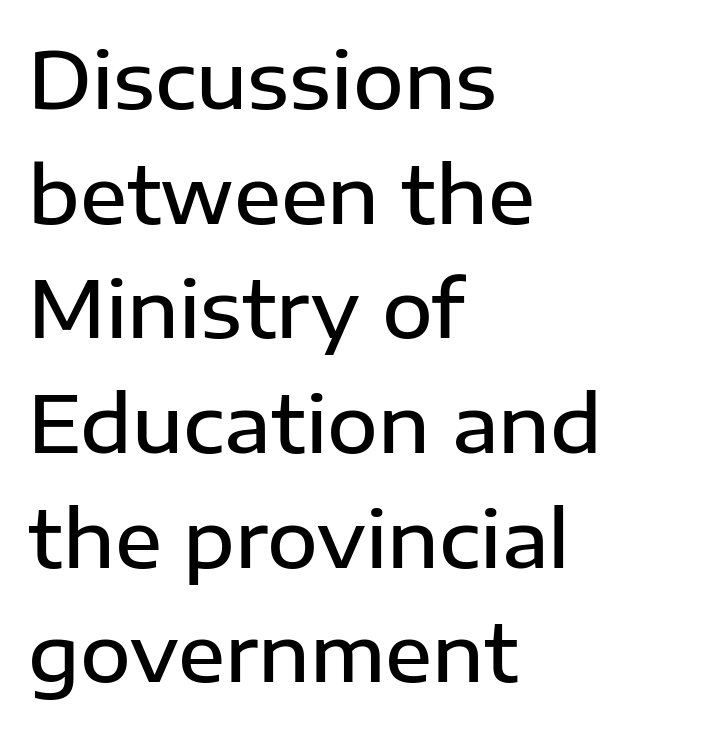
The image shows 78 px semibold sans-serif type, upright; set left-aligned, normal line spacing (1.47x), normal letter spacing, not underlined; low stroke contrast and a medium x-height.
